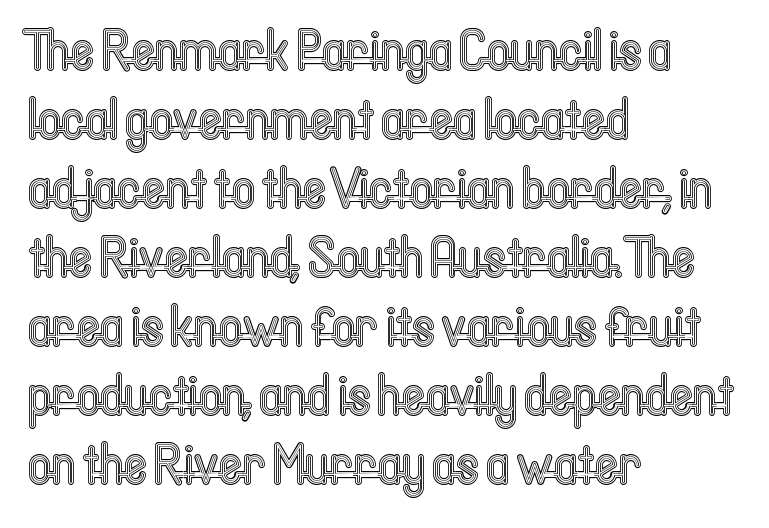
The letters advance in unequal steps, a hallmark of proportional type. Short note: letters normally spaced. Does the lettering tilt? It doesn't — this is upright. Clear beneath every line of the passage. Casual observation: everything's shoved over to the left.
